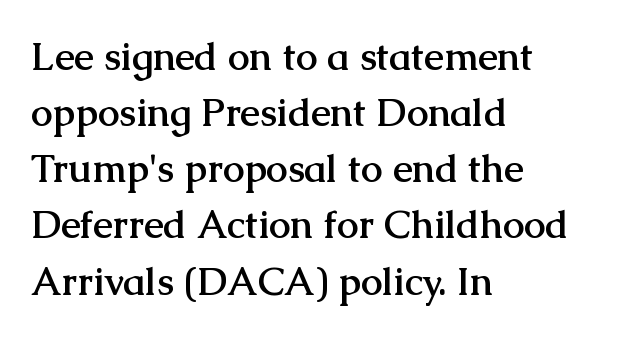
Q: Is the text bold? A: Yes.
Q: Is the text italic (slanted)? A: No, it is upright.
Q: Is the typeface a serif or a sans-serif typeface? A: Serif.
Q: Is the text underlined? A: No.
Q: How is the paragraph aligned? A: Left-aligned.
Q: Is the spacing between letters normal or unusually wide? A: Normal.
Q: Is the spacing between lines tight, normal or loose? A: Normal.
Q: Width (condensed, normal, or wide)? A: Normal.
Q: Stroke contrast? A: Medium.
Q: x-height? A: Medium.
Q: Monospaced? A: No.
